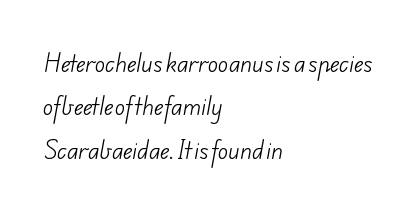
The image shows 22 px text type; set left-aligned, loose line spacing (1.97x), normal letter spacing, not underlined.
